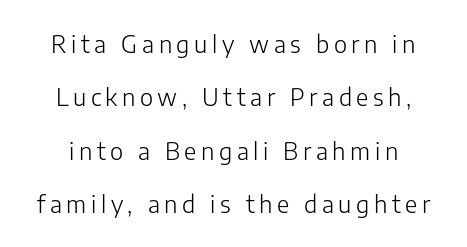
{"italic": "no", "bold": "no", "underline": "no", "line_spacing": "loose", "line_spacing_ratio": 2.22, "glyph_px": 24}
